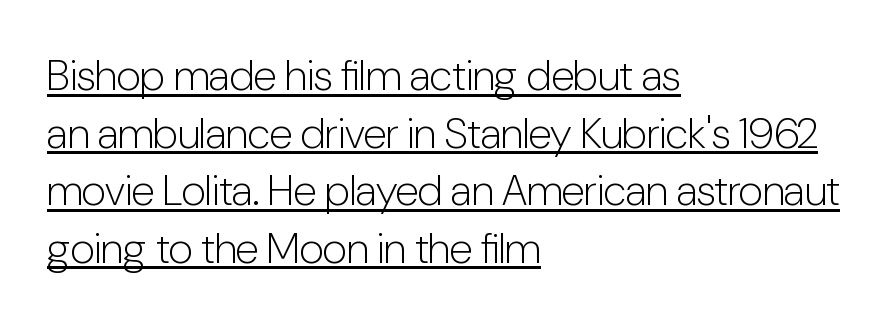
The image shows 43 px light, condensed sans-serif type, upright; set left-aligned, normal line spacing (1.34x), normal letter spacing, underlined; low stroke contrast and a medium x-height.
